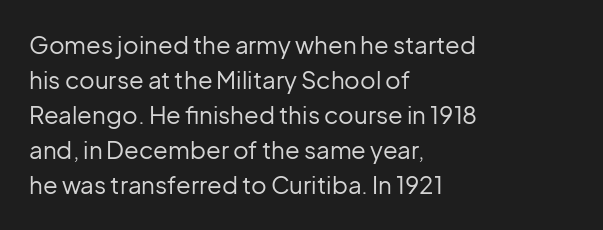
No word sits above an underline. This is the regular roman posture of the typeface. The lines in this sample share a left origin and differ only in where they stop. Successive baselines arrive at the customary interval.
